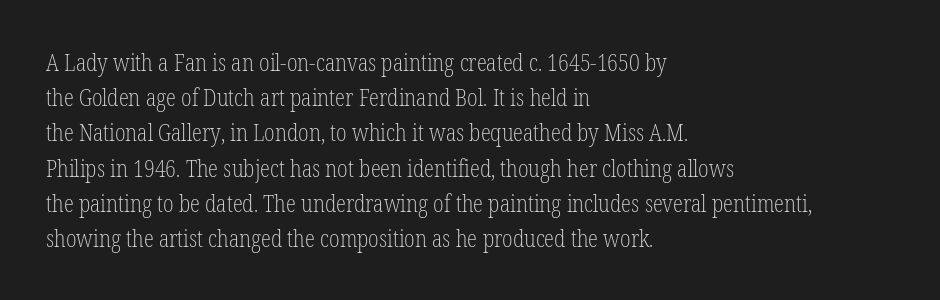
A typesetter would call this leading conventional body-copy spacing. Casual observation: everything's shoved over to the left. Counters stay open thanks to moderate or lighter strokes. The lettering stays uniformly vertical, giving the passage a roman look. No extra tracking has been applied to these lines. The gap between lines stays unmarked.
